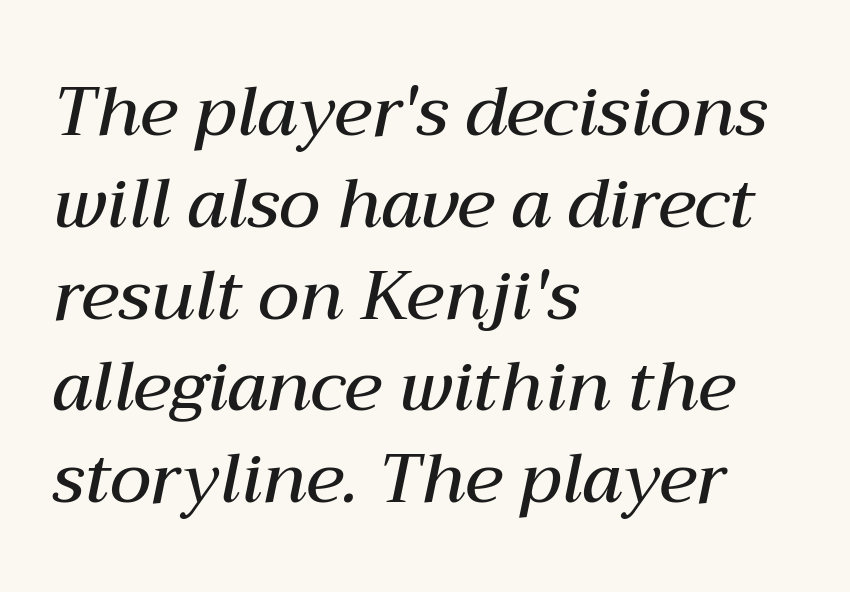
The image shows 69 px semibold type, italic (leaning right); set left-aligned, normal line spacing (1.33x), normal letter spacing, not underlined; medium stroke contrast and a medium x-height.
